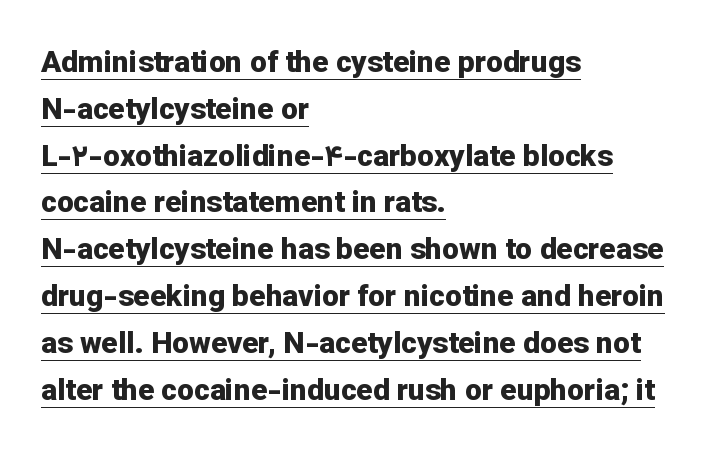
Q: Is the text bold? A: Yes.
Q: Is the text italic (slanted)? A: No, it is upright.
Q: Is the typeface a serif or a sans-serif typeface? A: Sans-serif.
Q: Is the text underlined? A: Yes.
Q: How is the paragraph aligned? A: Left-aligned.
Q: Is the spacing between letters normal or unusually wide? A: Normal.
Q: Is the spacing between lines tight, normal or loose? A: Normal.
Q: Width (condensed, normal, or wide)? A: Normal.
Q: Stroke contrast? A: Low.
Q: x-height? A: Medium.
Q: Monospaced? A: No.
